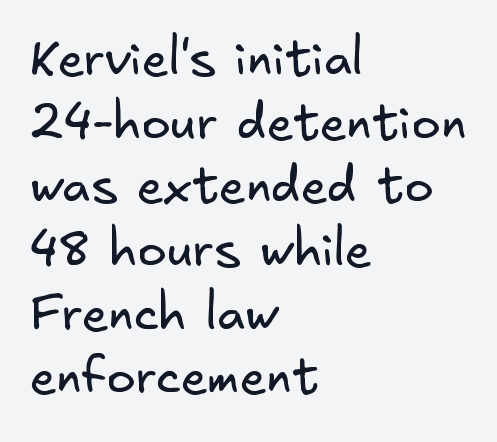
{"serif": "no", "bold": "no", "weight": "regular", "width": "normal", "stroke_contrast": "low", "x_height": "small", "underline": "no", "align": "left", "line_spacing": "normal", "line_spacing_ratio": 1.3, "letter_spacing": "normal", "letter_spacing_em": 0.0, "glyph_px": 49}
